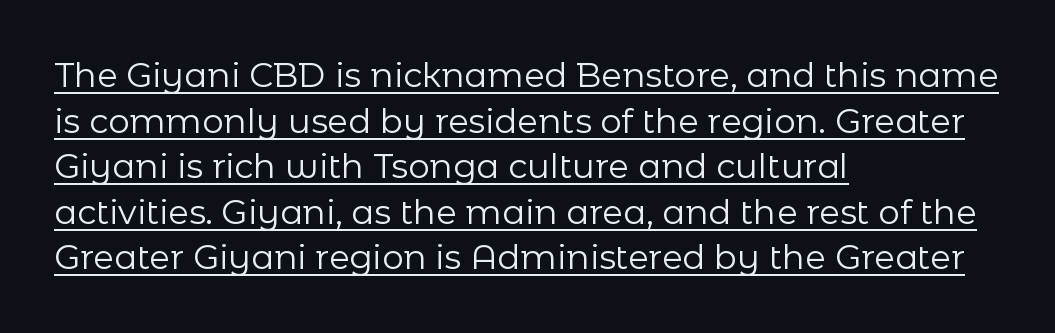
Q: Is the text bold? A: No.
Q: Is the text italic (slanted)? A: No, it is upright.
Q: Is the typeface a serif or a sans-serif typeface? A: Sans-serif.
Q: Is the text underlined? A: Yes.
Q: How is the paragraph aligned? A: Left-aligned.
Q: Is the spacing between letters normal or unusually wide? A: Normal.
Q: Is the spacing between lines tight, normal or loose? A: Normal.
Q: Width (condensed, normal, or wide)? A: Normal.
Q: Stroke contrast? A: Low.
Q: x-height? A: Medium.
Q: Monospaced? A: No.
